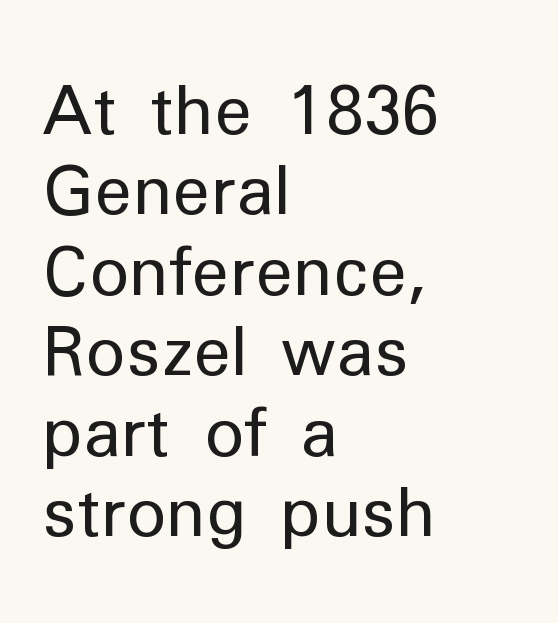
Bare-footed words on every line. Standard letterfit; no display-style spreading of the glyphs. Characters remain perfectly vertical along every line. Spacing verdict: proportional, widths tailored to each character. Does the copy run flush right? No — it runs flush left.
